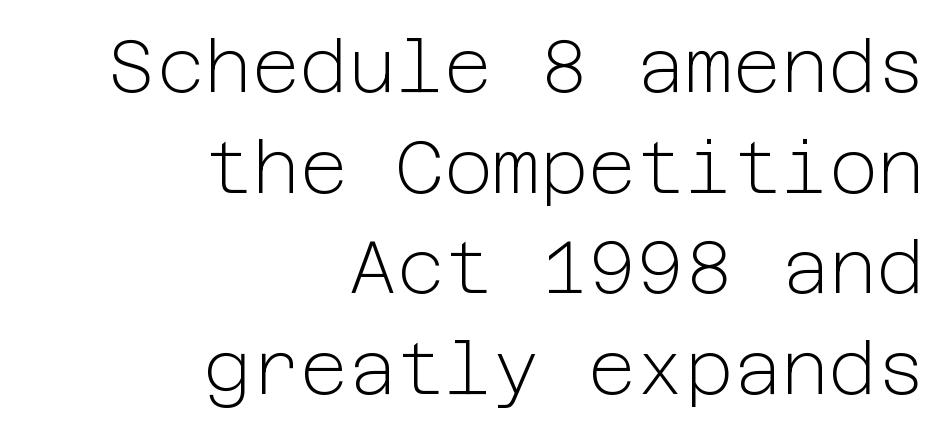
{"serif": "no", "italic": "no", "bold": "no", "weight": "light", "width": "normal", "stroke_contrast": "low", "x_height": "medium", "underline": "no", "align": "right", "line_spacing": "normal", "line_spacing_ratio": 1.36, "letter_spacing": "normal", "letter_spacing_em": 0.0, "glyph_px": 74}
